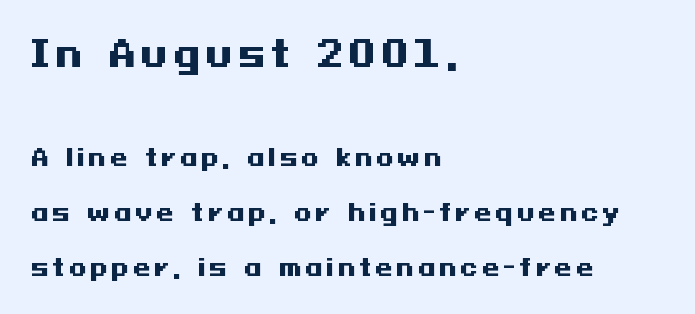
Just letters on the line, the space beneath them empty. The rendering shows plain stroke endings on the letterforms — a sans-serif design. These lines stand farther apart than default settings would place them. Notice how the stems are strictly vertical — no italics here. The composition opens big and finishes small. These words are printed bold, with thick strokes throughout.
